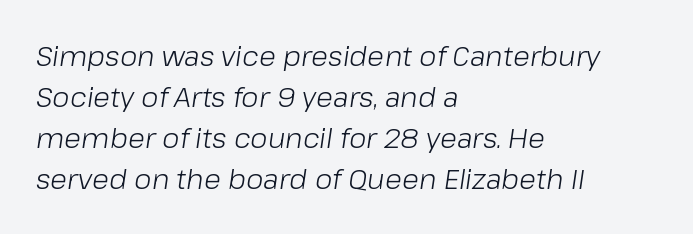
Q: Is the text bold? A: No.
Q: Is the text italic (slanted)? A: Yes, it leans right by about 8 degrees.
Q: Is the text underlined? A: No.
Q: How is the paragraph aligned? A: Left-aligned.
Q: Is the spacing between letters normal or unusually wide? A: Normal.
Q: Is the spacing between lines tight, normal or loose? A: Normal.
Q: Width (condensed, normal, or wide)? A: Normal.
Q: Stroke contrast? A: Low.
Q: x-height? A: Medium.
Q: Monospaced? A: No.
